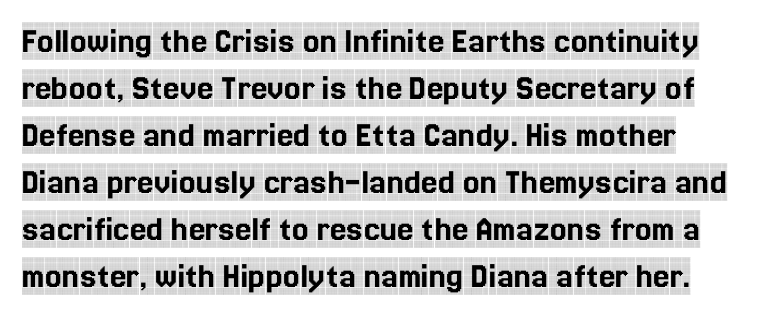
Q: Is the text italic (slanted)? A: No, it is upright.
Q: Is the typeface a serif or a sans-serif typeface? A: Serif.
Q: Is the text underlined? A: No.
Q: Is the spacing between letters normal or unusually wide? A: Normal.
Q: Is the spacing between lines tight, normal or loose? A: Normal.
Q: Width (condensed, normal, or wide)? A: Condensed.
Q: x-height? A: Large.
Q: Monospaced? A: No.
